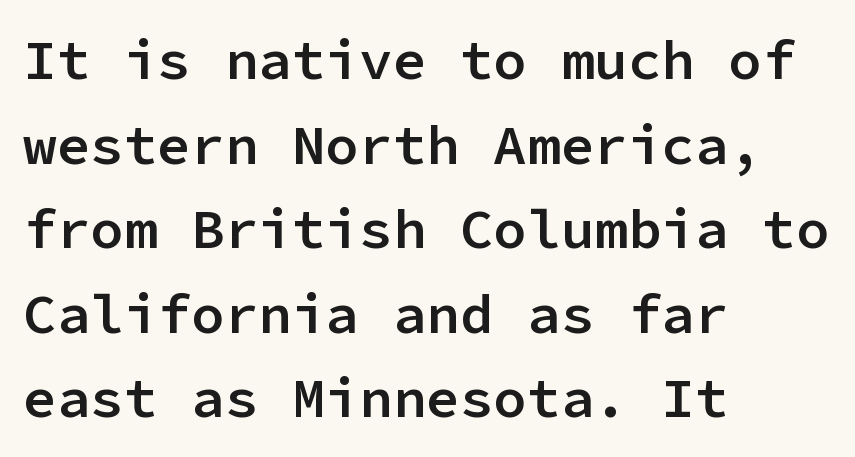
{"serif": "no", "italic": "no", "bold": "semi", "weight": "semibold", "width": "normal", "stroke_contrast": "low", "x_height": "medium", "monospaced": "yes", "underline": "no", "align": "left", "line_spacing": "normal", "line_spacing_ratio": 1.51, "letter_spacing": "normal", "letter_spacing_em": 0.0, "glyph_px": 56}
